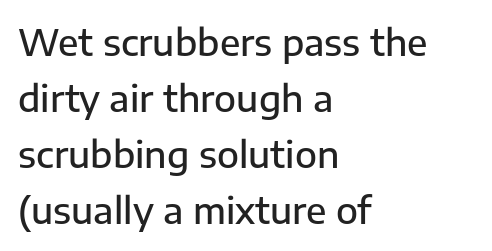
Q: Is the text bold? A: Semi-bold.
Q: Is the text italic (slanted)? A: No, it is upright.
Q: Is the typeface a serif or a sans-serif typeface? A: Sans-serif.
Q: Is the text underlined? A: No.
Q: How is the paragraph aligned? A: Left-aligned.
Q: Is the spacing between letters normal or unusually wide? A: Normal.
Q: Is the spacing between lines tight, normal or loose? A: Normal.
Q: Width (condensed, normal, or wide)? A: Normal.
Q: Stroke contrast? A: Low.
Q: x-height? A: Medium.
Q: Monospaced? A: No.
